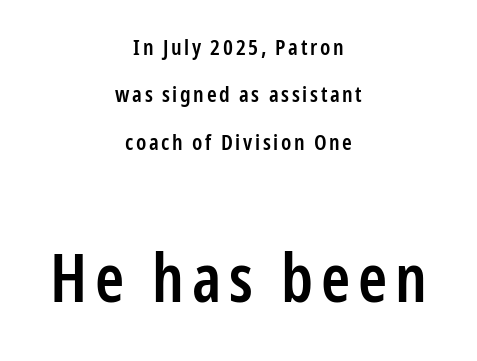
Q: Is the text bold? A: Semi-bold.
Q: Is the text italic (slanted)? A: No, it is upright.
Q: Is the typeface a serif or a sans-serif typeface? A: Sans-serif.
Q: Is the text underlined? A: No.
Q: How is the paragraph aligned? A: Centered.
Q: Is the spacing between lines tight, normal or loose? A: Loose.
Q: Which block of text is set in a larger size, the first (top) or the second (bottom)? A: The second (bottom) one.
Q: Width (condensed, normal, or wide)? A: Condensed.
Q: Stroke contrast? A: Low.
Q: x-height? A: Medium.
Q: Monospaced? A: No.
